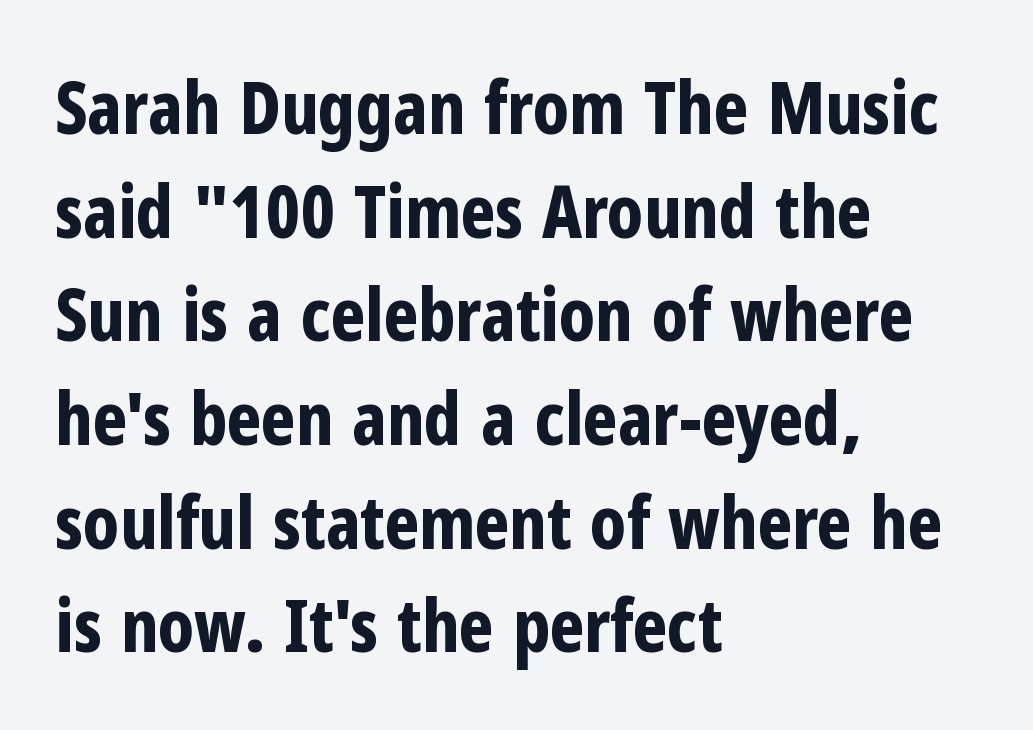
Q: Is the text bold? A: Yes.
Q: Is the text italic (slanted)? A: No, it is upright.
Q: Is the typeface a serif or a sans-serif typeface? A: Sans-serif.
Q: Is the text underlined? A: No.
Q: How is the paragraph aligned? A: Left-aligned.
Q: Is the spacing between letters normal or unusually wide? A: Normal.
Q: Is the spacing between lines tight, normal or loose? A: Normal.
Q: Width (condensed, normal, or wide)? A: Condensed.
Q: Stroke contrast? A: Low.
Q: x-height? A: Medium.
Q: Monospaced? A: No.
